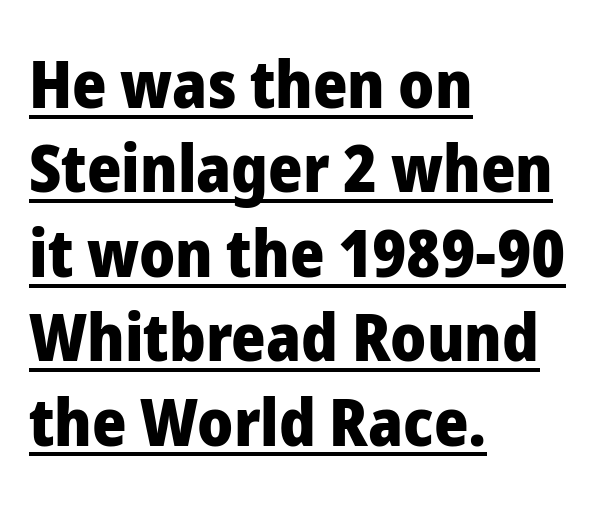
Q: Is the text bold? A: Yes.
Q: Is the text italic (slanted)? A: No, it is upright.
Q: Is the typeface a serif or a sans-serif typeface? A: Sans-serif.
Q: Is the text underlined? A: Yes.
Q: How is the paragraph aligned? A: Left-aligned.
Q: Is the spacing between letters normal or unusually wide? A: Normal.
Q: Is the spacing between lines tight, normal or loose? A: Normal.
Q: Width (condensed, normal, or wide)? A: Normal.
Q: Stroke contrast? A: Low.
Q: x-height? A: Medium.
Q: Monospaced? A: No.
